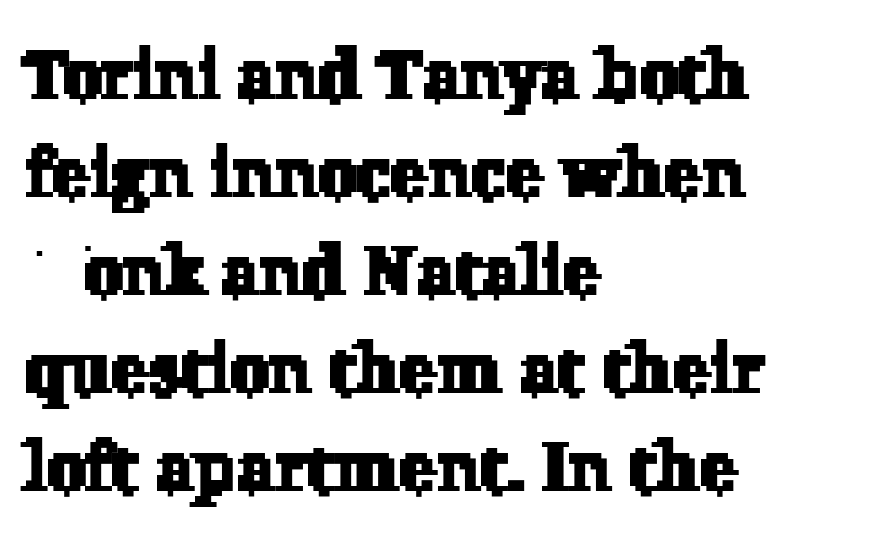
{"serif": "yes", "width": "normal", "stroke_contrast": "low", "x_height": "medium", "monospaced": "no", "underline": "no", "align": "left", "line_spacing": "normal", "line_spacing_ratio": 1.4, "letter_spacing": "normal", "letter_spacing_em": 0.0, "glyph_px": 70}
